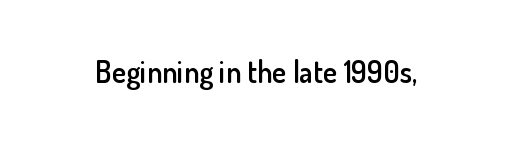
The image shows 30 px semibold sans-serif type, upright; set normal letter spacing, not underlined; low stroke contrast and a small x-height.
